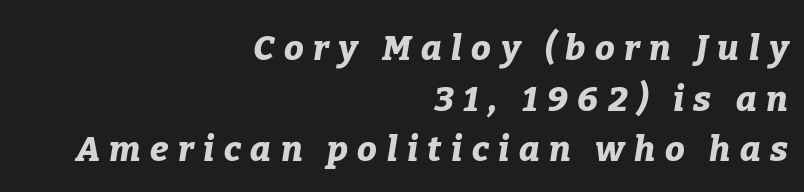
Q: Is the text bold? A: Yes.
Q: Is the text italic (slanted)? A: Yes, it leans right by about 9 degrees.
Q: Is the text underlined? A: No.
Q: How is the paragraph aligned? A: Right-aligned.
Q: Is the spacing between letters normal or unusually wide? A: Unusually wide.
Q: Is the spacing between lines tight, normal or loose? A: Normal.
Q: Width (condensed, normal, or wide)? A: Normal.
Q: Stroke contrast? A: Low.
Q: x-height? A: Medium.
Q: Monospaced? A: No.
